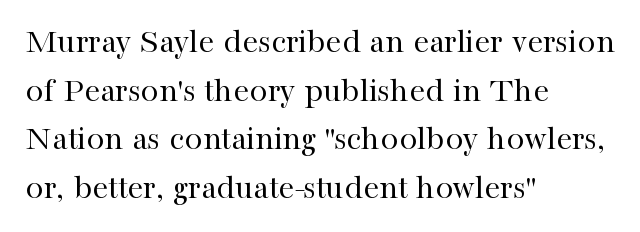
Q: Is the text bold? A: No.
Q: Is the text italic (slanted)? A: No, it is upright.
Q: Is the typeface a serif or a sans-serif typeface? A: Serif.
Q: Is the text underlined? A: No.
Q: How is the paragraph aligned? A: Left-aligned.
Q: Is the spacing between letters normal or unusually wide? A: Normal.
Q: Is the spacing between lines tight, normal or loose? A: Normal.
Q: Width (condensed, normal, or wide)? A: Normal.
Q: Stroke contrast? A: High.
Q: x-height? A: Medium.
Q: Monospaced? A: No.
